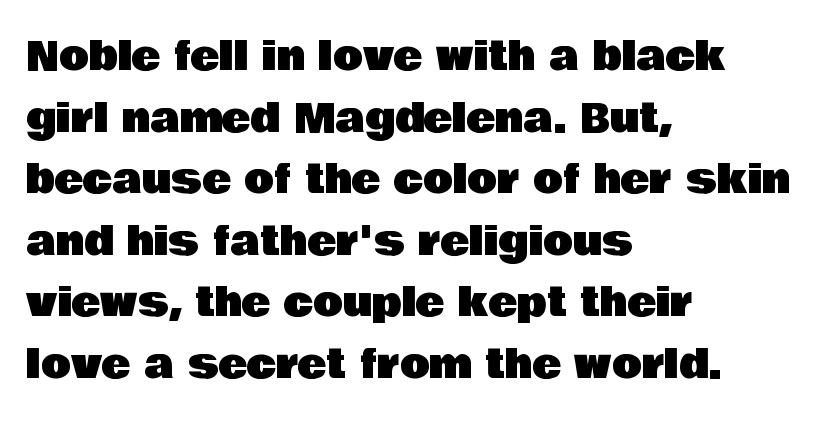
A typesetter would call this leading conventional body-copy spacing. Spacing between characters is what you'd get straight out of the box. Here the designer chose a conventional face with non-uniform glyph widths. A clean baseline with only descenders dipping below it. Italic? Not at all — the glyphs are vertical. Each line starts at the same left margin while the right side varies.
